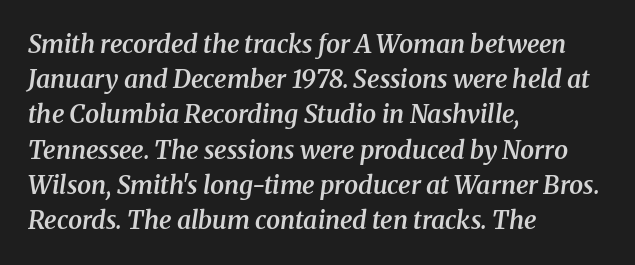
The setting favours the left margin, as ordinary paragraphs usually do. Check under the words: just untouched page. This sample keeps an unexceptional amount of space between lines. Compared with typical body copy, the letter spacing here is the same. The strokes are fattened partway — semibold, not bold.
